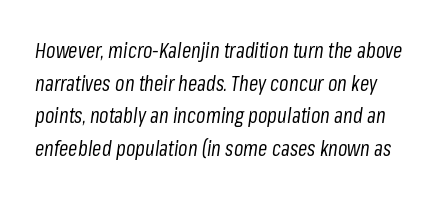
{"italic": "yes", "lean": "right", "slant_degrees": 8, "bold": "no", "underline": "no", "line_spacing": "normal", "line_spacing_ratio": 1.55, "letter_spacing": "normal", "letter_spacing_em": 0.0, "glyph_px": 21}
